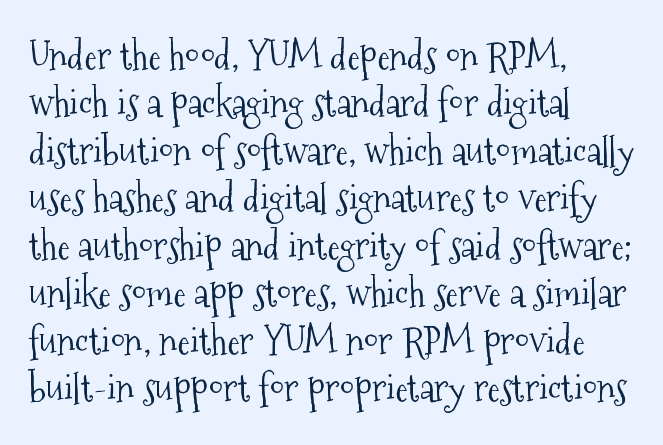
The image shows 38 px light, condensed serif type, upright; set left-aligned, normal line spacing (1.25x), normal letter spacing, not underlined; medium stroke contrast and a medium x-height.
